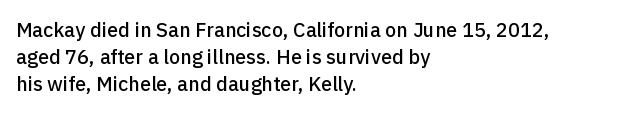
The image shows 20 px text type, upright; set left-aligned, normal line spacing (1.35x), normal letter spacing, not underlined.
